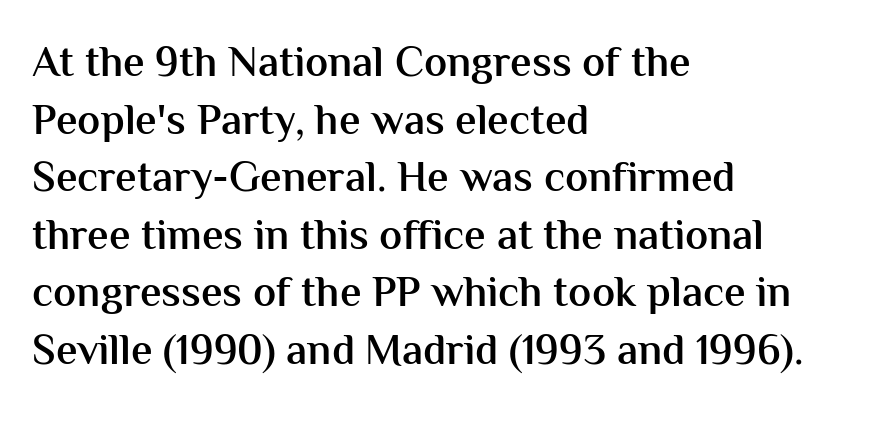
{"serif": "no", "italic": "no", "bold": "semi", "weight": "semibold", "width": "normal", "stroke_contrast": "medium", "x_height": "medium", "monospaced": "no", "underline": "no", "align": "left", "line_spacing": "normal", "line_spacing_ratio": 1.34, "letter_spacing": "normal", "letter_spacing_em": 0.0, "glyph_px": 43}
